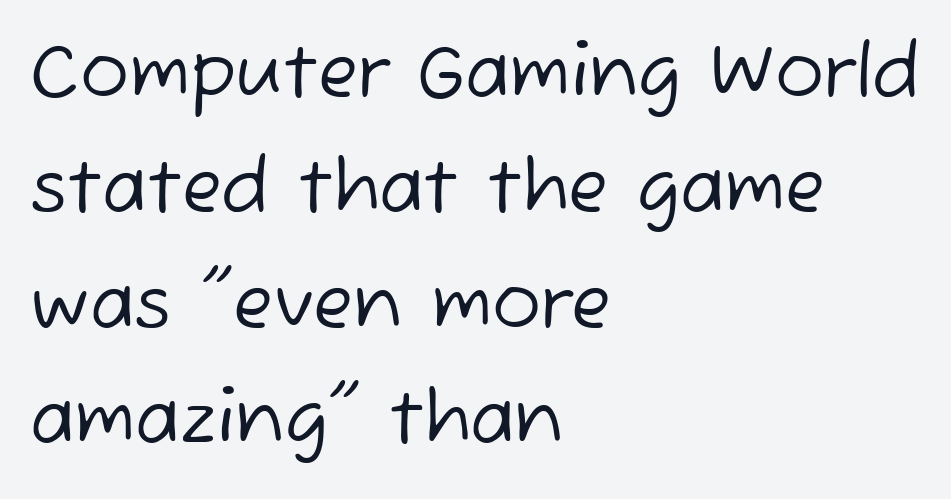
The image shows 73 px regular-weight sans-serif type; set left-aligned, normal line spacing (1.58x), normal letter spacing, not underlined; low stroke contrast and a medium x-height.
